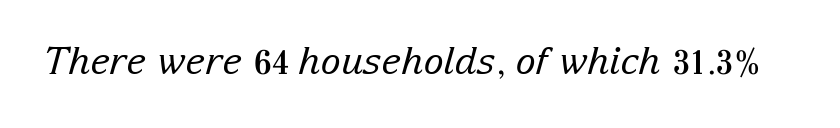
Q: Is the text bold? A: No.
Q: Is the text italic (slanted)? A: Yes, it leans right by about 15 degrees.
Q: Is the typeface a serif or a sans-serif typeface? A: Serif.
Q: Is the text underlined? A: No.
Q: Is the spacing between letters normal or unusually wide? A: Normal.
Q: Width (condensed, normal, or wide)? A: Normal.
Q: Stroke contrast? A: Low.
Q: x-height? A: Medium.
Q: Monospaced? A: No.
